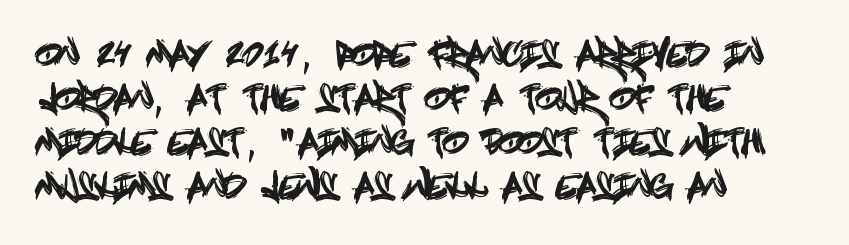
Caption: multi-line text, flush left, ragged right. The baseline area is clear. In terms of letterspacing, this is plain default setting. Classification — sans serif. One glance says typical: line gaps are just what's usual.
